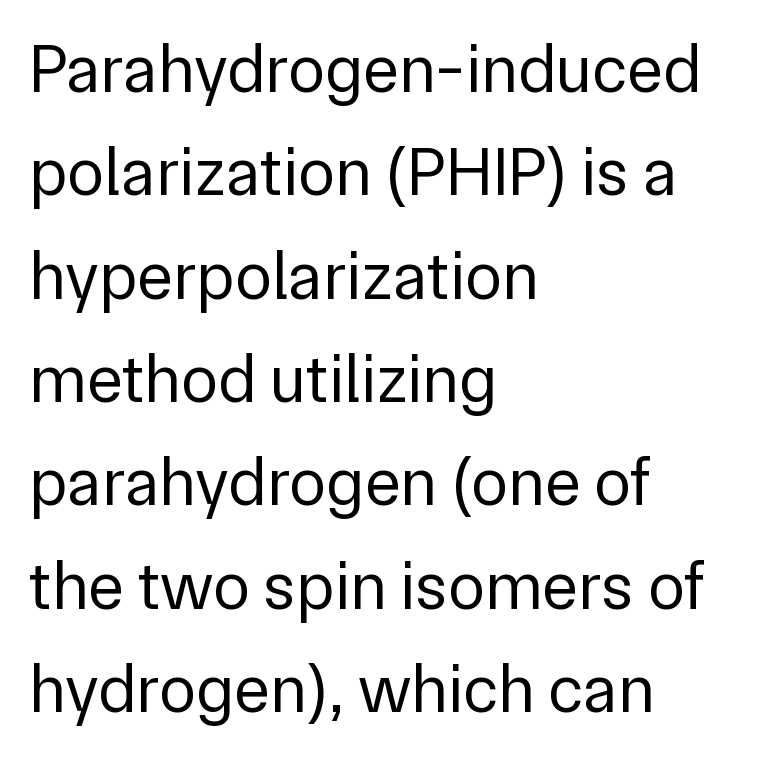
Layout note: lines flush left. You could not count columns in this text — the font is proportionally spaced. The font is comparable to plain body text, perhaps lighter. Designer's note — italics off, roman on. No feet cap the strokes, marking this as sans-serif type.
